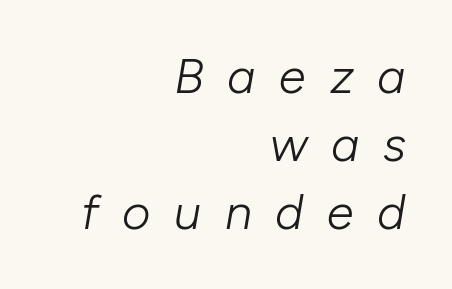
Q: Is the text bold? A: No.
Q: Is the text italic (slanted)? A: Yes, it leans right by about 10 degrees.
Q: Is the text underlined? A: No.
Q: How is the paragraph aligned? A: Right-aligned.
Q: Is the spacing between letters normal or unusually wide? A: Unusually wide.
Q: Is the spacing between lines tight, normal or loose? A: Normal.
Q: Width (condensed, normal, or wide)? A: Normal.
Q: Stroke contrast? A: Low.
Q: x-height? A: Medium.
Q: Monospaced? A: No.
